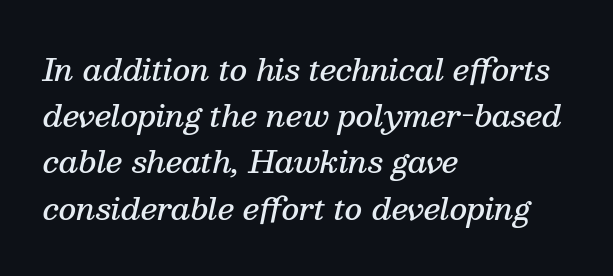
{"serif": "yes", "italic": "yes", "lean": "right", "slant_degrees": 13, "bold": "semi", "weight": "semibold", "width": "normal", "stroke_contrast": "medium", "x_height": "medium", "monospaced": "no", "underline": "no", "align": "left", "line_spacing": "normal", "line_spacing_ratio": 1.54, "letter_spacing": "normal", "letter_spacing_em": 0.0, "glyph_px": 30}
